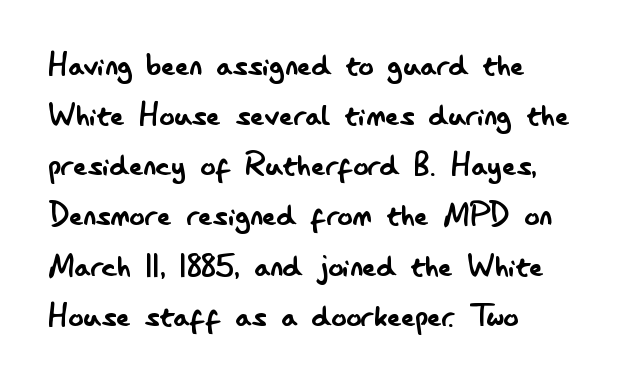
Q: Is the text bold? A: No.
Q: Is the text italic (slanted)? A: No, it is upright.
Q: Is the typeface a serif or a sans-serif typeface? A: Sans-serif.
Q: Is the text underlined? A: No.
Q: How is the paragraph aligned? A: Left-aligned.
Q: Is the spacing between letters normal or unusually wide? A: Normal.
Q: Is the spacing between lines tight, normal or loose? A: Normal.
Q: Width (condensed, normal, or wide)? A: Condensed.
Q: Stroke contrast? A: Low.
Q: x-height? A: Small.
Q: Monospaced? A: No.
